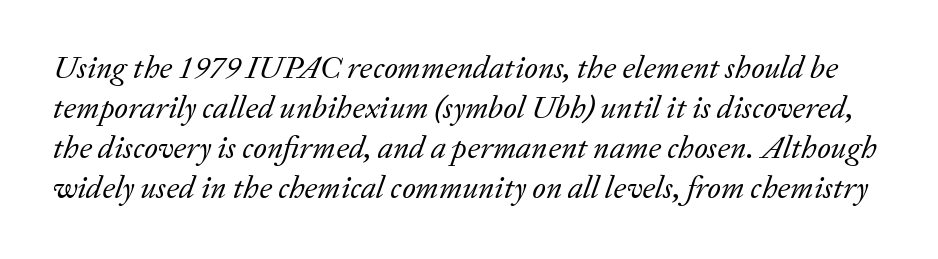
Q: Is the text bold? A: No.
Q: Is the text italic (slanted)? A: Yes, it leans right by about 20 degrees.
Q: Is the typeface a serif or a sans-serif typeface? A: Serif.
Q: Is the text underlined? A: No.
Q: Is the spacing between letters normal or unusually wide? A: Normal.
Q: Is the spacing between lines tight, normal or loose? A: Normal.
Q: Width (condensed, normal, or wide)? A: Normal.
Q: Stroke contrast? A: Low.
Q: x-height? A: Medium.
Q: Monospaced? A: No.
